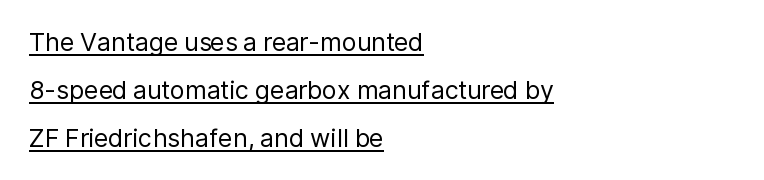
Q: Is the text bold? A: No.
Q: Is the text italic (slanted)? A: No, it is upright.
Q: Is the text underlined? A: Yes.
Q: How is the paragraph aligned? A: Left-aligned.
Q: Is the spacing between letters normal or unusually wide? A: Normal.
Q: Is the spacing between lines tight, normal or loose? A: Loose.
